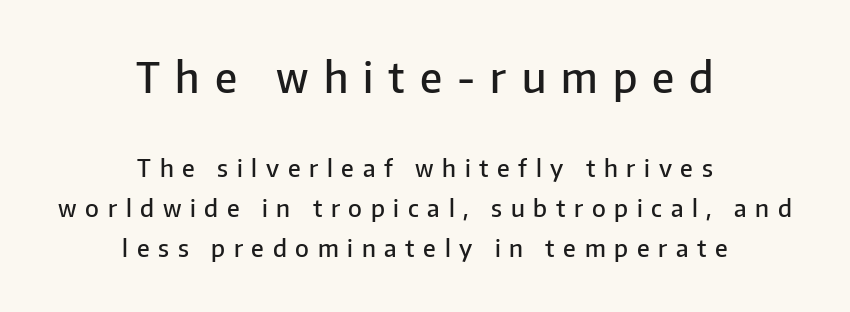
The face used here is rendered with a markedly widened letterfit. Students, this is semibold: more ink than regular, less than bold. The lettering stays uniformly vertical, giving the passage a roman look. Each letter keeps its own natural width here, so spacing adapts to shape.
